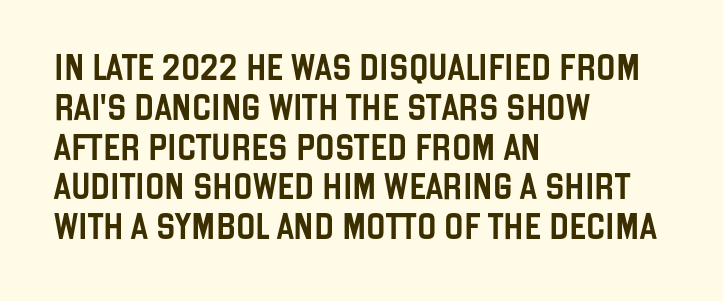
The image shows 26 px text type, upright; set left-aligned, normal line spacing (1.53x), normal letter spacing, not underlined.
